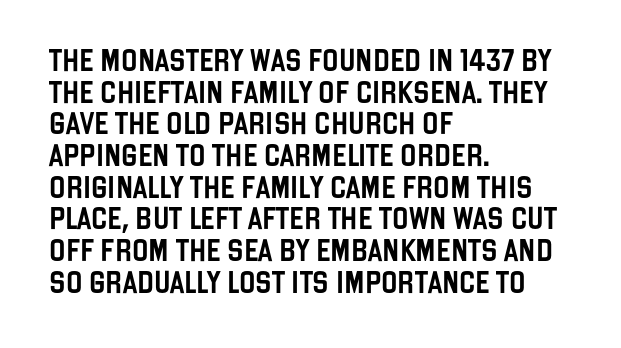
{"italic": "no", "underline": "no", "align": "left", "line_spacing": "normal", "line_spacing_ratio": 1.44, "letter_spacing": "normal", "letter_spacing_em": 0.0, "glyph_px": 22}
